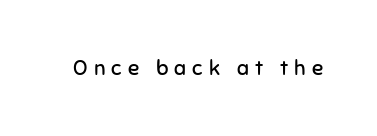
The image shows 21 px text type, upright; set unusually wide letter spacing (+0.29 em), not underlined.
